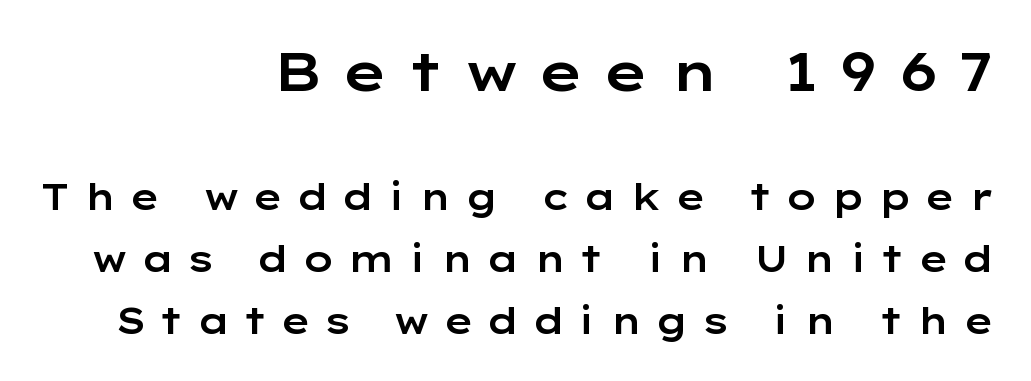
Alignment: flush right. Stroke terminals: plain, sans-serif. Note the varied advance widths — an 'i' is clearly narrower than an 'm'. Short note: letters widely spaced.
